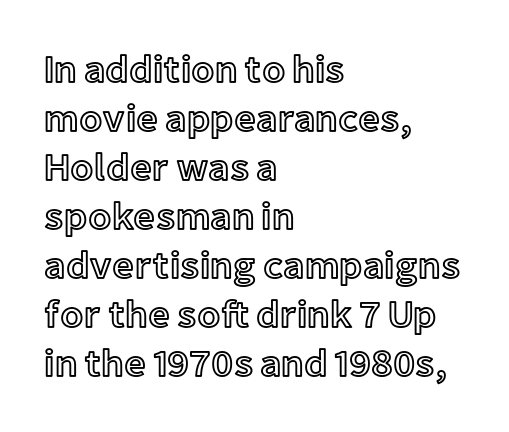
Q: Is the text italic (slanted)? A: No, it is upright.
Q: Is the text underlined? A: No.
Q: How is the paragraph aligned? A: Left-aligned.
Q: Is the spacing between letters normal or unusually wide? A: Normal.
Q: Is the spacing between lines tight, normal or loose? A: Normal.
Q: Width (condensed, normal, or wide)? A: Normal.
Q: x-height? A: Medium.
Q: Monospaced? A: No.
